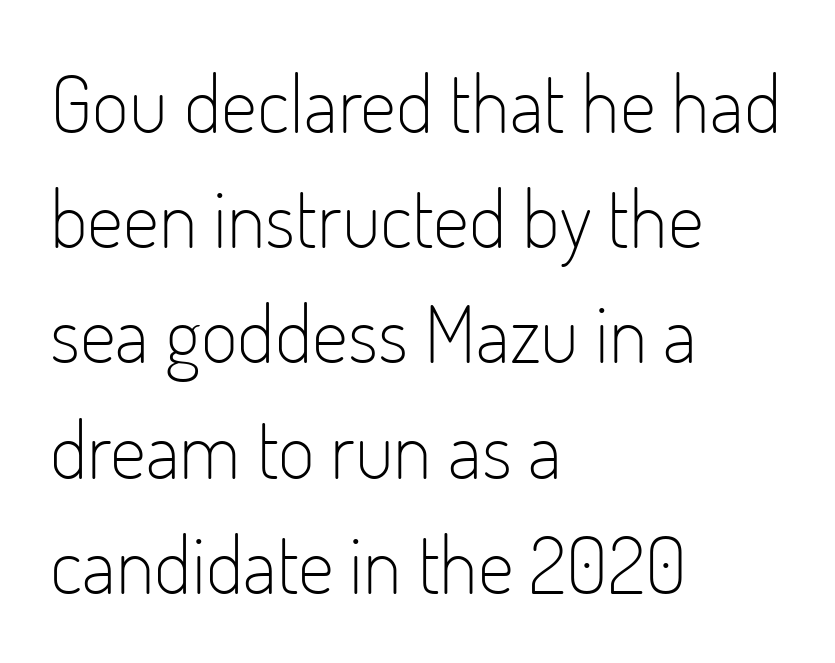
Classification — sans serif. Weight: in the light-to-regular range. Letter spacing: default. A clean baseline with only descenders dipping below it. Here the designer chose a conventional face with non-uniform glyph widths. Unlike italic type, these characters show no tilt at all.
